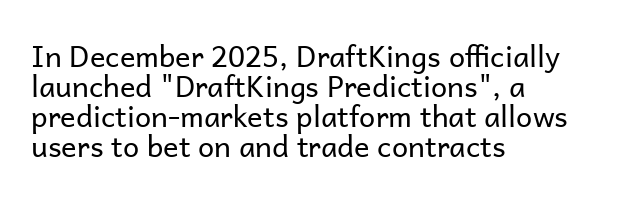
{"serif": "no", "italic": "no", "bold": "no", "weight": "regular", "width": "normal", "stroke_contrast": "low", "x_height": "medium", "monospaced": "no", "underline": "no", "align": "left", "line_spacing": "tight", "line_spacing_ratio": 1.04, "letter_spacing": "normal", "letter_spacing_em": 0.0, "glyph_px": 29}
